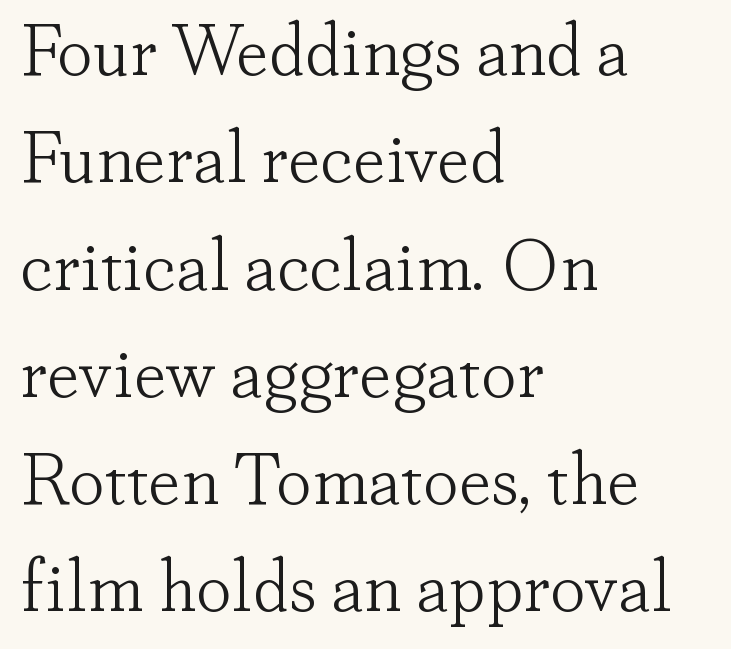
{"serif": "yes", "italic": "no", "bold": "no", "weight": "light", "width": "normal", "stroke_contrast": "low", "x_height": "small", "monospaced": "no", "underline": "no", "align": "left", "line_spacing": "normal", "line_spacing_ratio": 1.49, "letter_spacing": "normal", "letter_spacing_em": 0.0, "glyph_px": 72}
